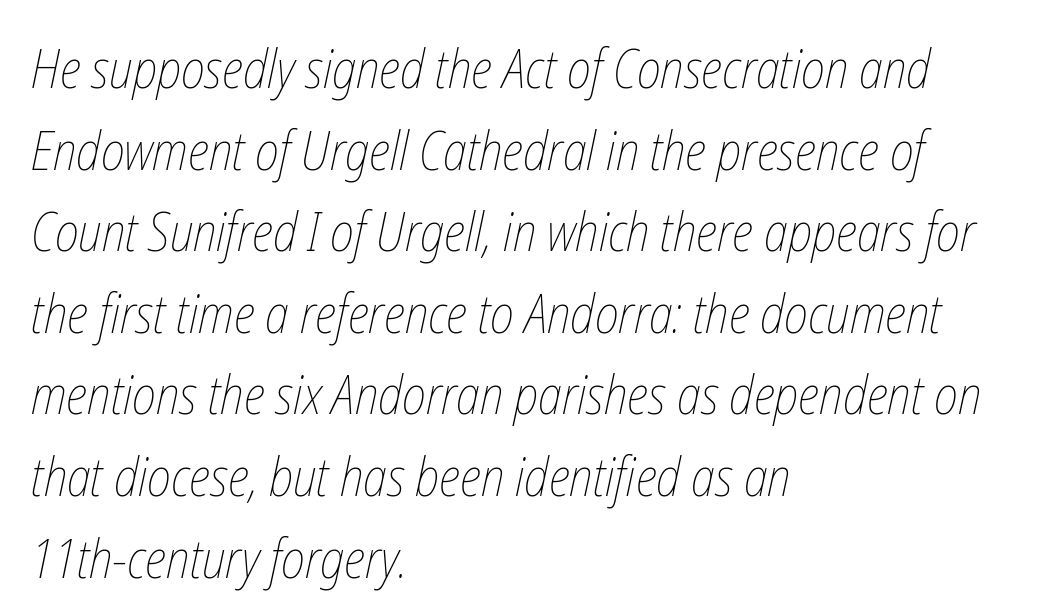
The image shows 53 px thin, condensed type; set left-aligned, normal line spacing (1.54x), normal letter spacing, not underlined; low stroke contrast and a medium x-height.
